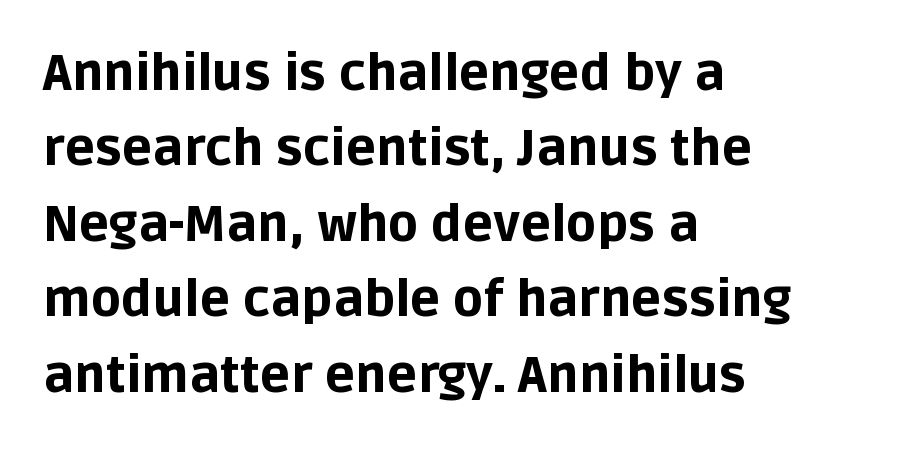
Italic: no, the glyphs are upright roman. Think of a printed novel: that variable character pitch is what you see here. Look at the bottom of the vertical strokes: they stop flat, with no serifs. There is no visible air inserted between adjacent glyphs.
